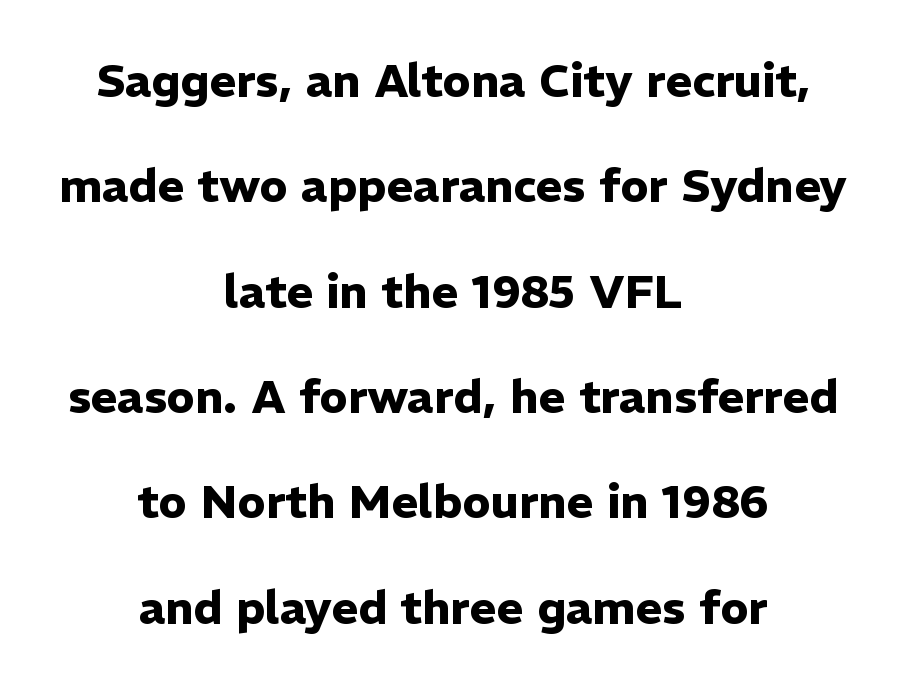
A centered setting, common on invitations and titles, is used for this passage. Characters remain perfectly vertical along every line. No extra tracking has been applied to these lines. Lines of text with bare space underneath. You could not count columns in this text — the font is proportionally spaced.
